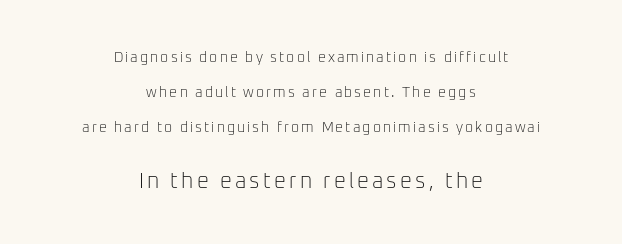
{"italic": "no", "bold": "no", "underline": "no", "align": "center", "line_spacing": "loose", "line_spacing_ratio": 2.49, "larger_block": "second", "size_ratio": 1.5, "glyph_px": 21}
